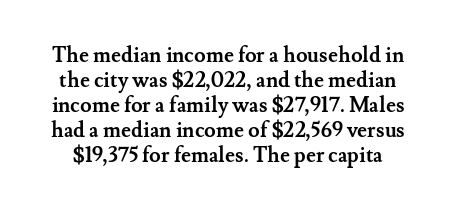
The image shows 21 px bold type, upright; set line spacing 1.19x, normal letter spacing, not underlined.
